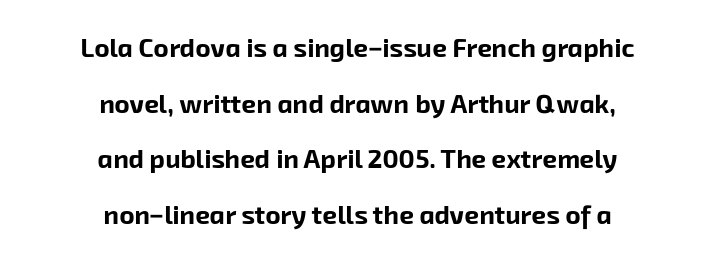
{"bold": "yes", "underline": "no", "align": "center", "line_spacing": "loose", "line_spacing_ratio": 2.14, "letter_spacing": "normal", "letter_spacing_em": 0.0, "glyph_px": 26}
